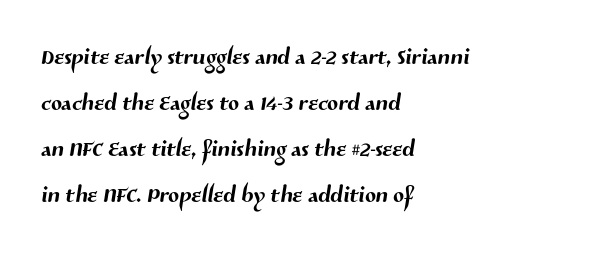
{"serif": "no", "width": "normal", "stroke_contrast": "medium", "x_height": "medium", "monospaced": "no", "underline": "no", "align": "left", "line_spacing": "normal", "line_spacing_ratio": 1.44, "letter_spacing": "normal", "letter_spacing_em": 0.0, "glyph_px": 32}
